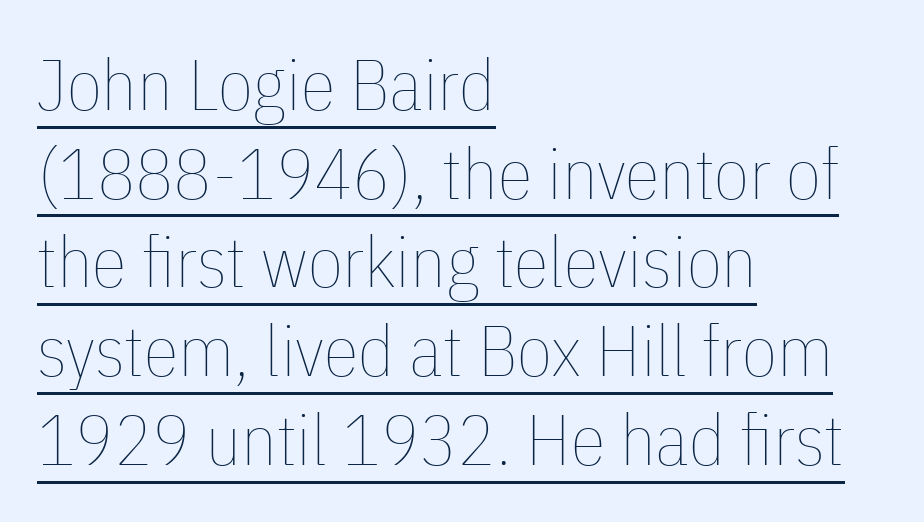
{"italic": "no", "bold": "no", "weight": "thin", "width": "condensed", "stroke_contrast": "low", "x_height": "medium", "monospaced": "no", "underline": "yes", "align": "left", "line_spacing": "normal", "line_spacing_ratio": 1.25, "letter_spacing": "normal", "letter_spacing_em": 0.0, "glyph_px": 71}
